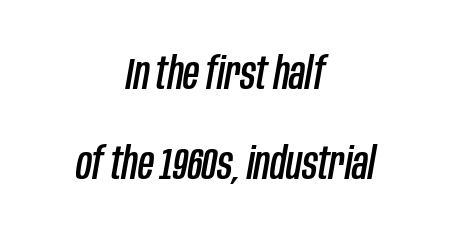
Q: Is the text italic (slanted)? A: Yes, it leans right by about 10 degrees.
Q: Is the text underlined? A: No.
Q: How is the paragraph aligned? A: Centered.
Q: Is the spacing between letters normal or unusually wide? A: Normal.
Q: Is the spacing between lines tight, normal or loose? A: Loose.
Q: Width (condensed, normal, or wide)? A: Condensed.
Q: Stroke contrast? A: Low.
Q: x-height? A: Large.
Q: Monospaced? A: No.
